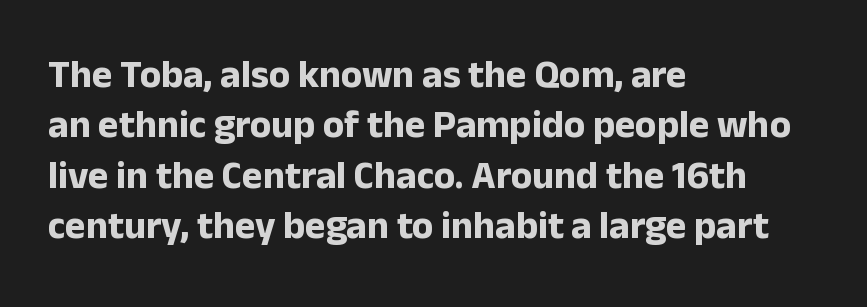
The words here are not underlined. In terms of leading, this rendering sits right in the middle. Nope, no serifs anywhere on these letters. The line texture is even and compact thanks to regular tracking. Typesetter's note: full bold, strokes at maximum text heaviness.
